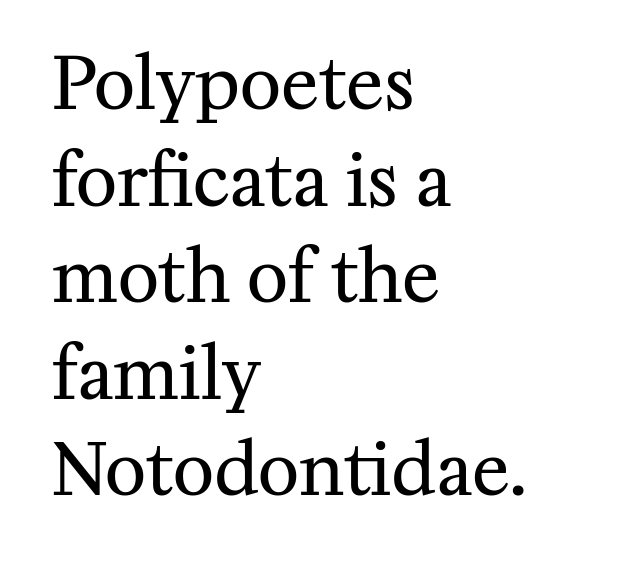
The image shows 71 px regular-weight serif type, upright; set left-aligned, normal line spacing (1.36x), normal letter spacing, not underlined; medium stroke contrast and a medium x-height.
